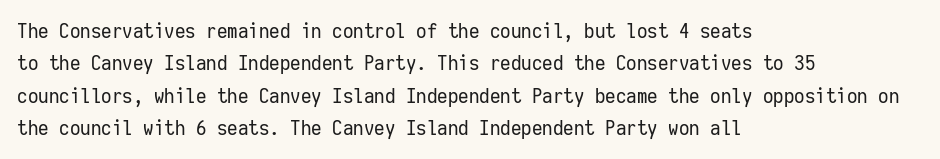
The image shows 21 px text type, upright; set left-aligned, normal line spacing (1.54x), normal letter spacing, not underlined.
